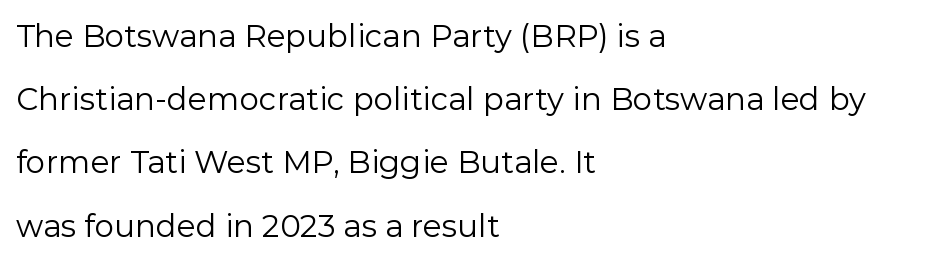
This sample uses a sans-serif face. A light-to-regular cut is what we see here. Looks like regular typesetting: each glyph gets only the width it needs. Descenders are the only things crossing below the line. The lettering holds an erect, upright posture throughout.
